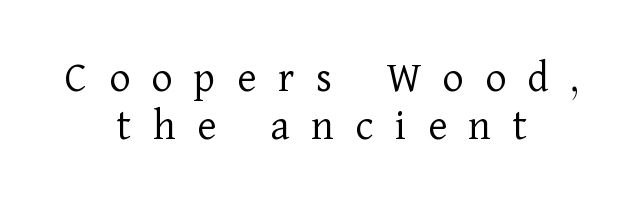
The image shows 45 px light serif type, upright; set centered, tight line spacing (1.07x), unusually wide letter spacing (+0.48 em), not underlined; low stroke contrast and a medium x-height.
